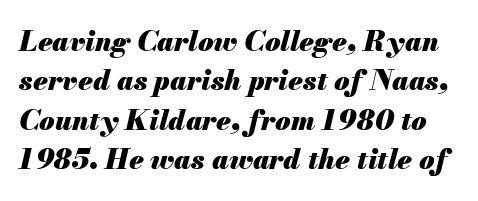
{"italic": "yes", "lean": "right", "slant_degrees": 13, "bold": "yes", "weight": "heavy", "width": "normal", "stroke_contrast": "medium", "x_height": "small", "monospaced": "no", "underline": "no", "line_spacing": "normal", "line_spacing_ratio": 1.41, "letter_spacing": "normal", "letter_spacing_em": 0.0, "glyph_px": 28}
